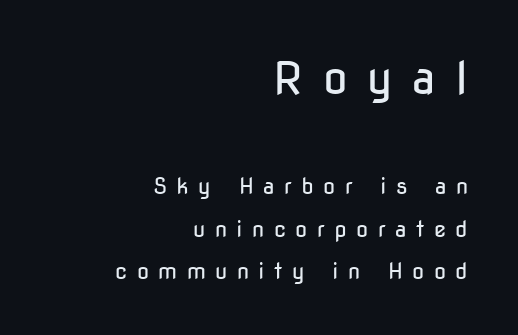
The image shows 45 px regular-weight, condensed sans-serif type, upright; set right-aligned, loose line spacing (1.92x), unusually wide letter spacing (+0.43 em), not underlined; the first (top) block is 2.05x larger; low stroke contrast and a medium x-height.
